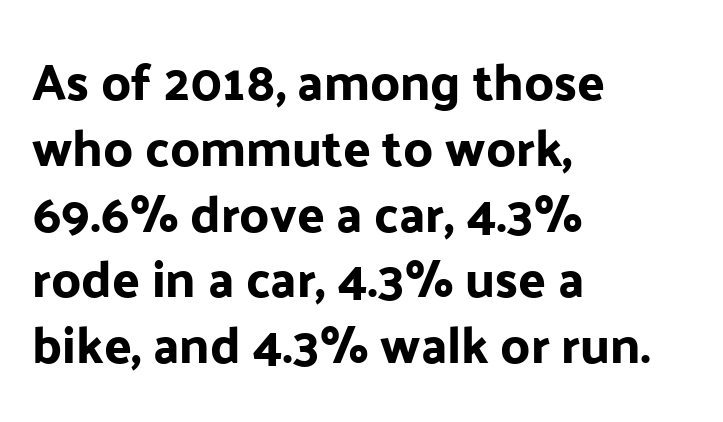
The image shows 51 px sans-serif type, upright; set left-aligned, normal line spacing (1.29x), normal letter spacing, not underlined; low stroke contrast and a medium x-height.
